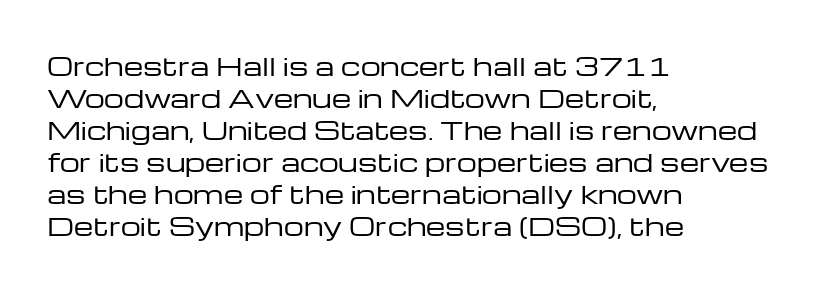
Q: Is the text bold? A: No.
Q: Is the text italic (slanted)? A: No, it is upright.
Q: Is the text underlined? A: No.
Q: How is the paragraph aligned? A: Left-aligned.
Q: Is the spacing between letters normal or unusually wide? A: Normal.
Q: Is the spacing between lines tight, normal or loose? A: Normal.
